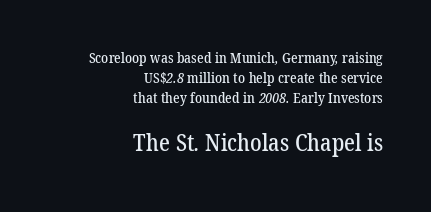
The image shows 23 px text type; set right-aligned, normal line spacing (1.42x), normal letter spacing, not underlined; the second (bottom) block is 1.64x larger.
